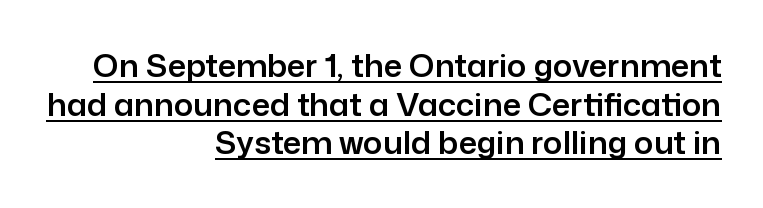
The image shows 32 px sans-serif type, upright; set right-aligned, line spacing 1.21x, normal letter spacing, underlined; low stroke contrast and a medium x-height.
